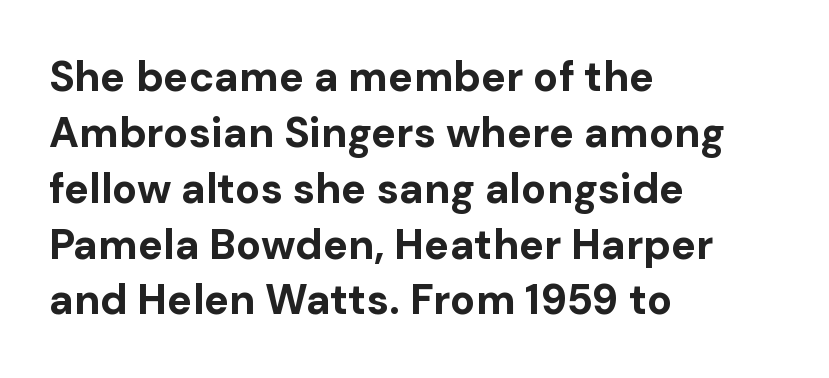
The image shows 42 px bold sans-serif type, upright; set left-aligned, normal line spacing (1.33x), normal letter spacing, not underlined; low stroke contrast and a medium x-height.
